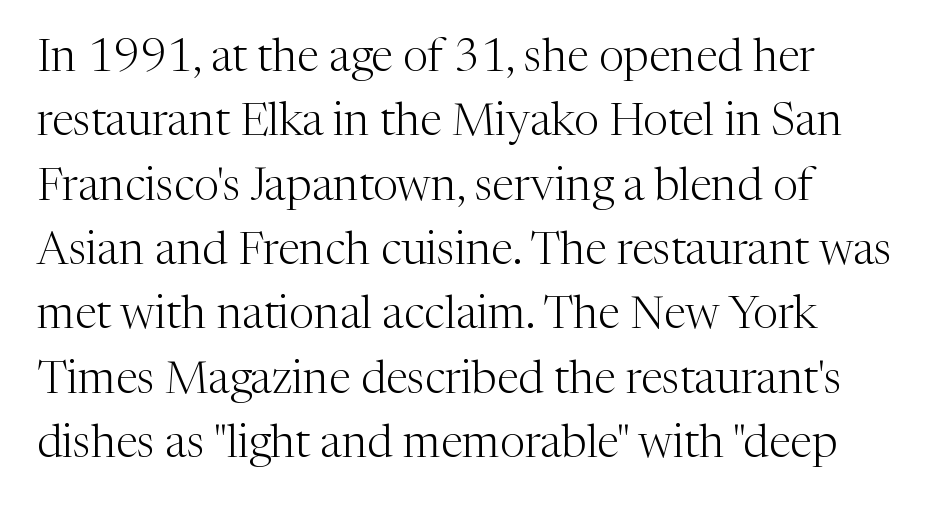
A typesetter would label this face a serif. Is the block centered? No — it sits flush against the left margin. No extra ink here — the face is not bold. Check under the words: just untouched page.
